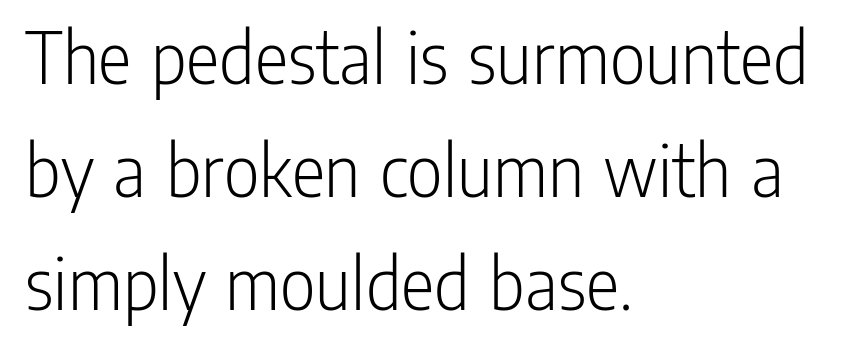
Summary of weight: not heavy and not bold. Is this a sans? Yes — the strokes have no serifs. Here the glyphs are tracked normally, forming tight word shapes. Note the varied advance widths — an 'i' is clearly narrower than an 'm'.
